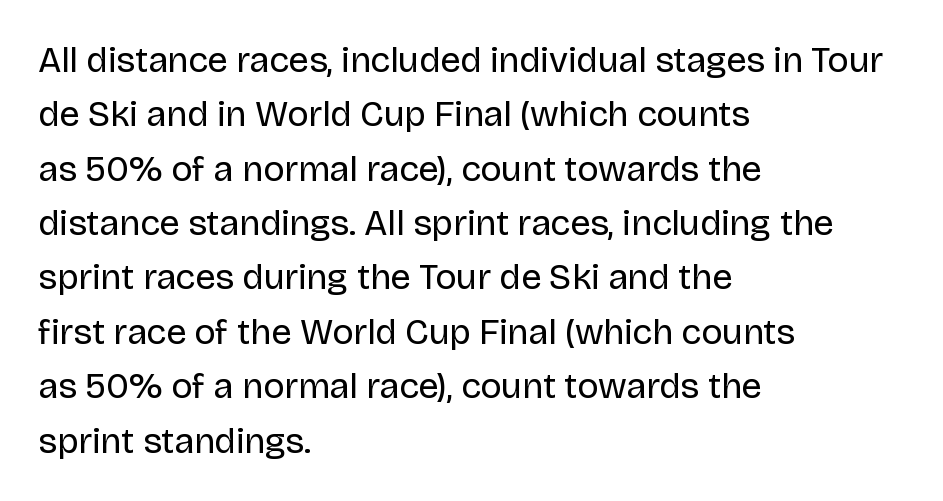
{"serif": "no", "italic": "no", "bold": "no", "weight": "regular", "width": "normal", "stroke_contrast": "low", "x_height": "large", "monospaced": "no", "underline": "no", "align": "left", "line_spacing": "normal", "line_spacing_ratio": 1.51, "letter_spacing": "normal", "letter_spacing_em": 0.0, "glyph_px": 36}
